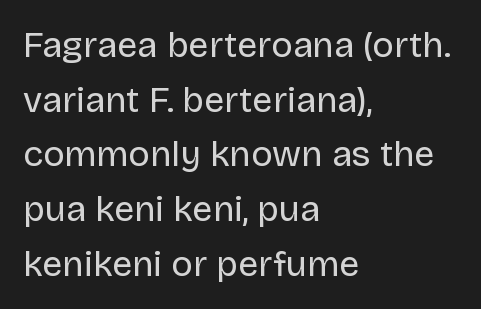
{"serif": "no", "italic": "no", "bold": "no", "weight": "regular", "width": "normal", "stroke_contrast": "low", "x_height": "large", "monospaced": "no", "underline": "no", "align": "left", "line_spacing": "normal", "line_spacing_ratio": 1.52, "letter_spacing": "normal", "letter_spacing_em": 0.0, "glyph_px": 36}
